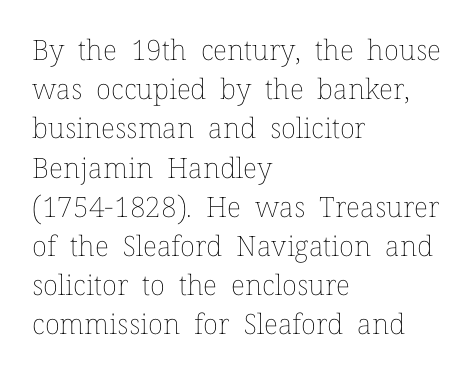
Anything drawn beneath the words? Only blank space. These lines are set flush left with a ragged right edge. Is the type heavy? It reads as light-to-regular instead. Do the characters align in a grid? No, the font is proportional. The type sits square on the baseline with zero lean.
